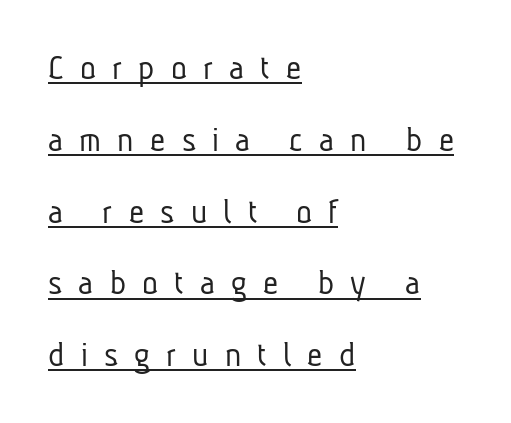
The image shows 37 px light, condensed sans-serif type; set left-aligned, loose line spacing (1.94x), unusually wide letter spacing (+0.44 em), underlined; low stroke contrast and a medium x-height.
